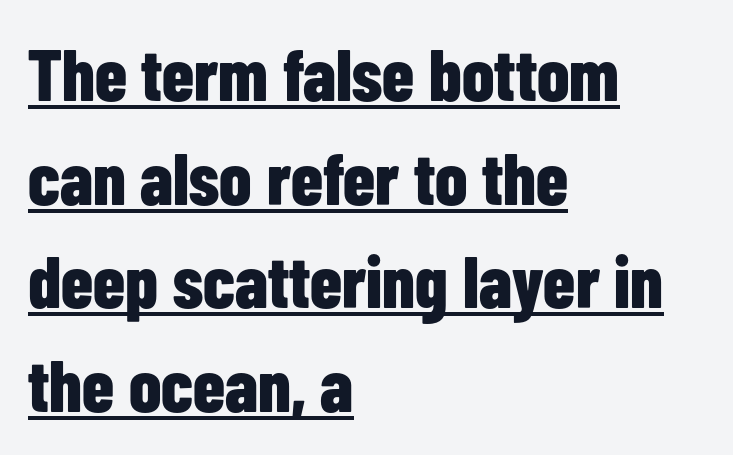
The image shows 73 px bold, condensed sans-serif type, upright; set left-aligned, normal line spacing (1.42x), normal letter spacing, underlined; low stroke contrast and a medium x-height.
